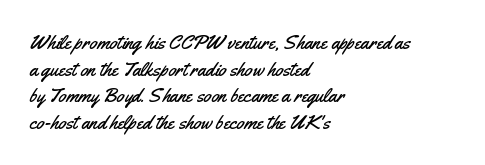
Q: Is the text italic (slanted)? A: Yes.
Q: Is the text underlined? A: No.
Q: How is the paragraph aligned? A: Left-aligned.
Q: Is the spacing between letters normal or unusually wide? A: Normal.
Q: Is the spacing between lines tight, normal or loose? A: Normal.
